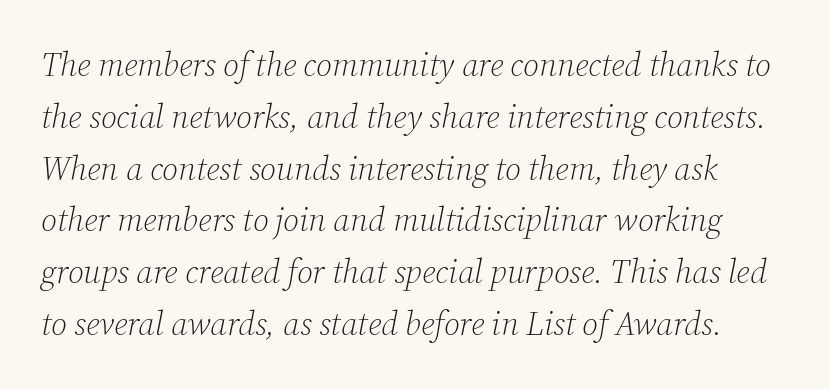
The image shows 33 px light serif type, italic (leaning right); set normal line spacing (1.57x), normal letter spacing, not underlined; low stroke contrast and a medium x-height.
